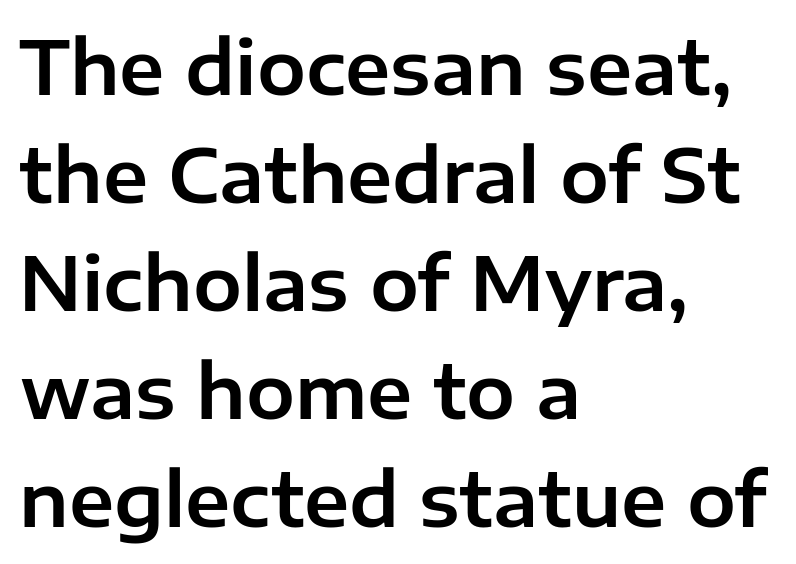
Caption: standard tracking, unaltered. Regular leading. Descender tails drop into unmarked territory. Varying glyph widths throughout — classic text-font behaviour.
